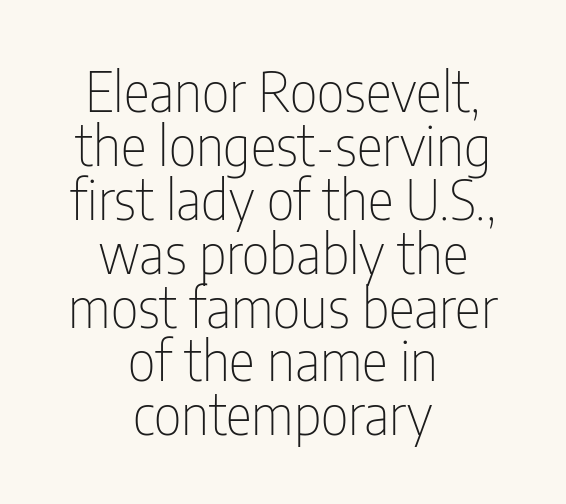
Whoever set this chose condensed vertical rhythm over breathing room. The foot of each line stays bare and open. A roman cut, with each character standing at attention. This sample has the flowing, uneven cadence of proportional lettering.
